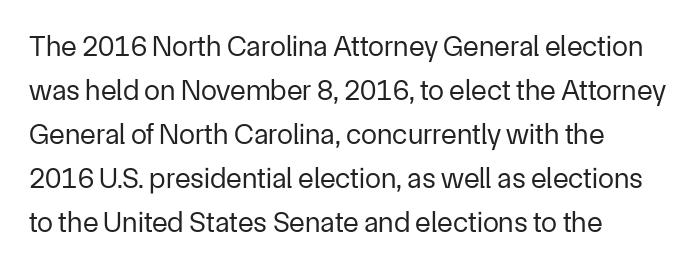
The image shows 29 px regular-weight sans-serif type, upright; set left-aligned, normal line spacing (1.52x), normal letter spacing, not underlined; low stroke contrast and a medium x-height.
